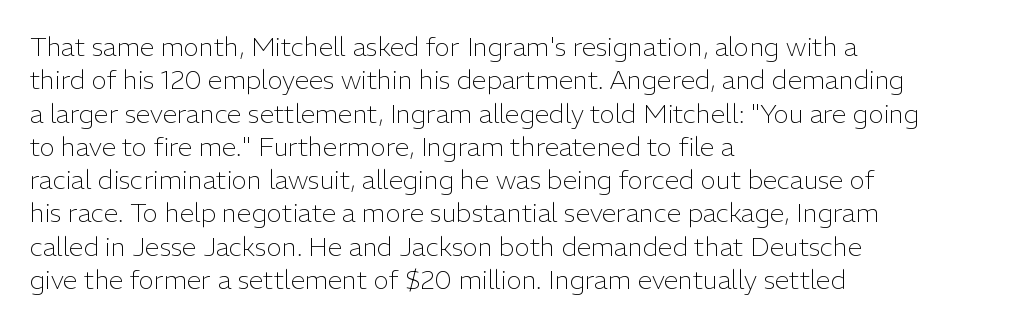
The image shows 26 px text type, upright; set left-aligned, normal line spacing (1.28x), normal letter spacing, not underlined.
